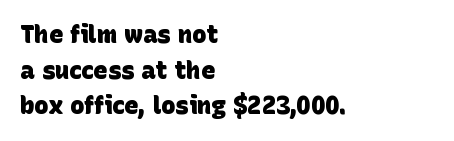
{"bold": "yes", "underline": "no", "align": "left", "line_spacing": "normal", "line_spacing_ratio": 1.48, "letter_spacing": "normal", "letter_spacing_em": 0.0, "glyph_px": 24}
